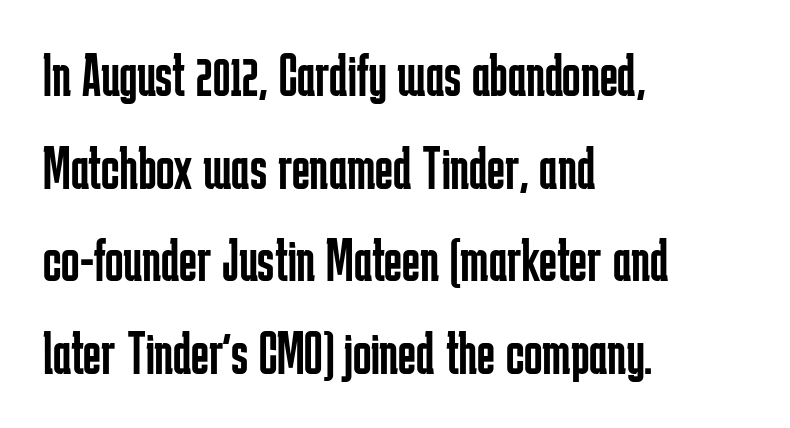
Italic: no, the glyphs are upright roman. Think of a printed novel: that variable character pitch is what you see here. The horizontal fit of the characters is conventional and even. The specimen omits any rule beneath the text block's lines.
